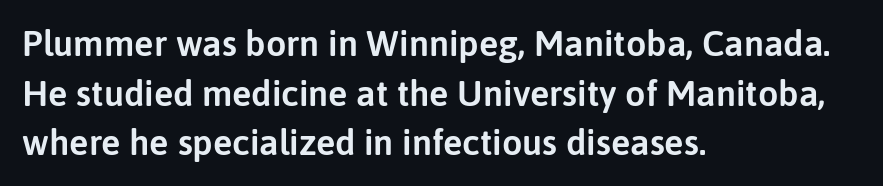
{"serif": "no", "italic": "no", "width": "normal", "stroke_contrast": "low", "x_height": "medium", "monospaced": "no", "underline": "no", "align": "left", "line_spacing": "normal", "line_spacing_ratio": 1.38, "letter_spacing": "normal", "letter_spacing_em": 0.0, "glyph_px": 36}
